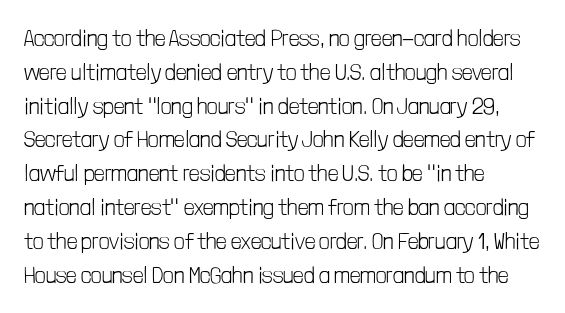
Just letters on the line, the space beneath them empty. Evenly set lines give the paragraph a standard silhouette. Heft: none added — not bold. Notice how the passage keeps a crisp vertical edge on the left only. No extra tracking has been applied to these lines. A roman cut, with each character standing at attention.
